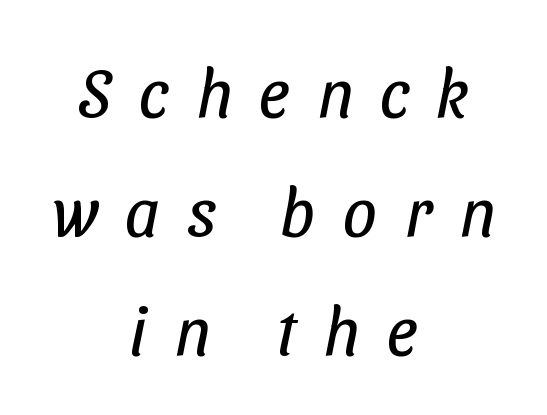
Q: Is the text bold? A: No.
Q: Is the typeface a serif or a sans-serif typeface? A: Sans-serif.
Q: Is the text underlined? A: No.
Q: How is the paragraph aligned? A: Centered.
Q: Is the spacing between letters normal or unusually wide? A: Unusually wide.
Q: Width (condensed, normal, or wide)? A: Condensed.
Q: Stroke contrast? A: Low.
Q: x-height? A: Medium.
Q: Monospaced? A: No.
